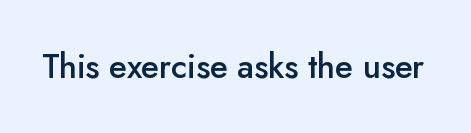
{"serif": "no", "italic": "no", "bold": "semi", "weight": "semibold", "width": "normal", "stroke_contrast": "low", "x_height": "small", "monospaced": "no", "underline": "no", "letter_spacing": "normal", "letter_spacing_em": 0.0, "glyph_px": 33}
